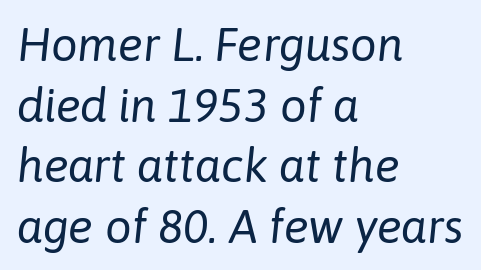
The passage shown has conventional tracking throughout. Glance below the letters and you will spot only blank space. Reading down the block, your eye returns to a fixed left position each line. Normally led — the rows are evenly, conventionally spaced. Each letter keeps its own natural width here, so spacing adapts to shape.
